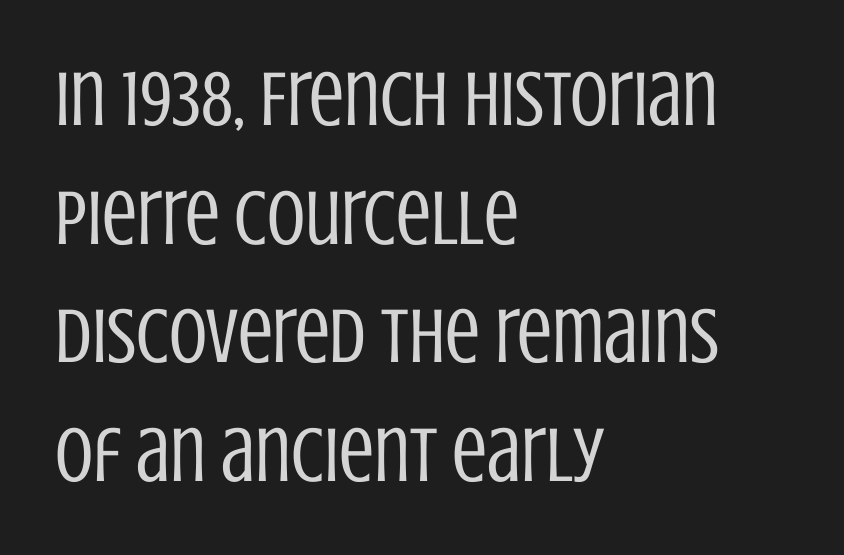
The image shows 78 px regular-weight, condensed sans-serif type, upright; set left-aligned, normal line spacing (1.52x), normal letter spacing, not underlined; low stroke contrast and a large x-height.
